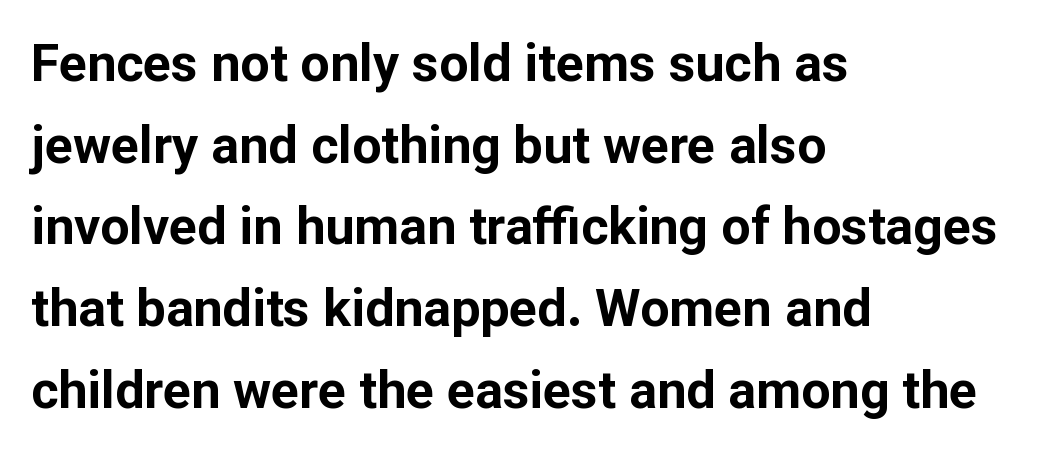
The image shows 52 px bold sans-serif type, upright; set left-aligned, normal line spacing (1.57x), normal letter spacing, not underlined; low stroke contrast and a medium x-height.
